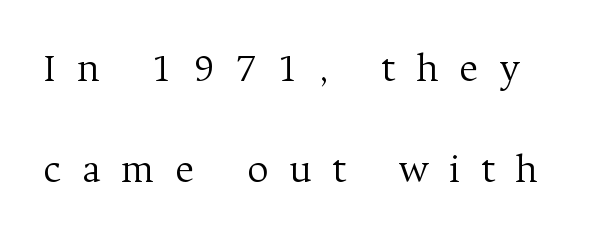
{"serif": "yes", "italic": "no", "bold": "no", "weight": "light", "width": "normal", "stroke_contrast": "medium", "x_height": "medium", "monospaced": "no", "underline": "no", "line_spacing": "loose", "line_spacing_ratio": 2.4, "letter_spacing": "wide", "letter_spacing_em": 0.49, "glyph_px": 42}
